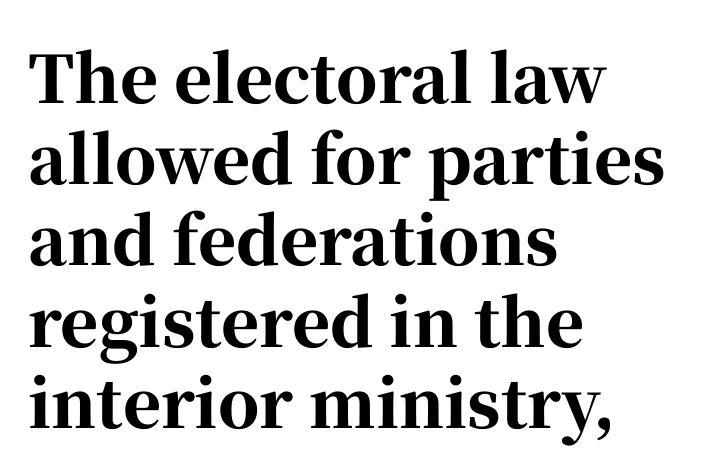
The image shows 65 px bold serif type, upright; set left-aligned, normal line spacing (1.25x), normal letter spacing, not underlined; high stroke contrast and a medium x-height.
